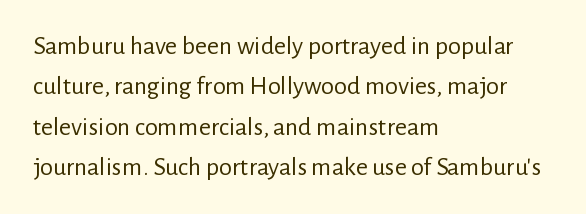
Check the space under the baseline: it is left empty. The type sits square on the baseline with zero lean. Line spacing here is normal. Casual observation: everything's shoved over to the left. Honestly, the letter spacing is just normal — you wouldn't notice it.
